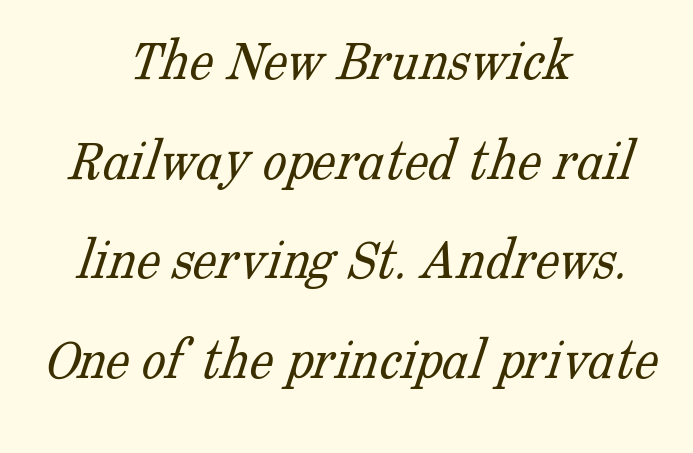
{"serif": "yes", "bold": "no", "weight": "light", "width": "normal", "stroke_contrast": "low", "x_height": "medium", "monospaced": "no", "underline": "no", "align": "center", "line_spacing": "normal", "line_spacing_ratio": 1.66, "letter_spacing": "normal", "letter_spacing_em": 0.0, "glyph_px": 60}
